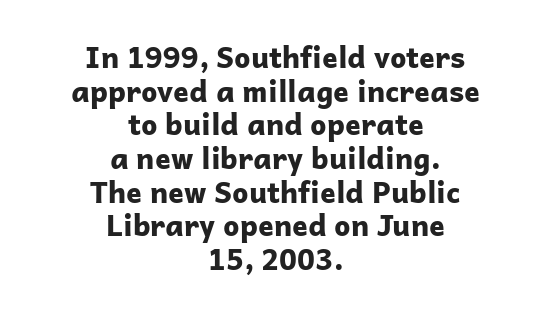
The image shows 29 px bold sans-serif type, upright; set centered, line spacing 1.16x, normal letter spacing, not underlined; low stroke contrast and a medium x-height.
